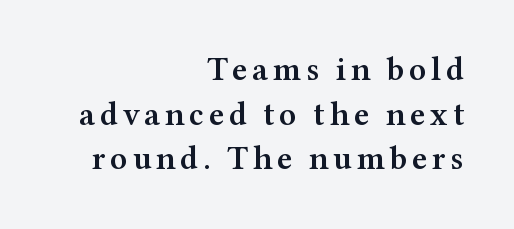
The image shows 33 px semibold, wide serif type, upright; set right-aligned, normal line spacing (1.35x), not underlined; medium stroke contrast and a medium x-height.
